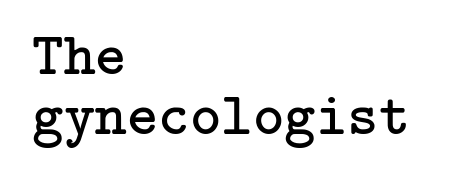
{"serif": "yes", "italic": "no", "bold": "no", "weight": "regular", "width": "normal", "stroke_contrast": "low", "x_height": "medium", "underline": "no", "align": "left", "line_spacing": "tight", "line_spacing_ratio": 1.0, "letter_spacing": "normal", "letter_spacing_em": 0.0, "glyph_px": 60}
